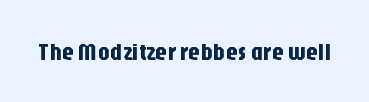
Observe the ordinary spacing: letters are neighbours, not strangers. Underline: absent. Rendered with straight, roman letterforms.
